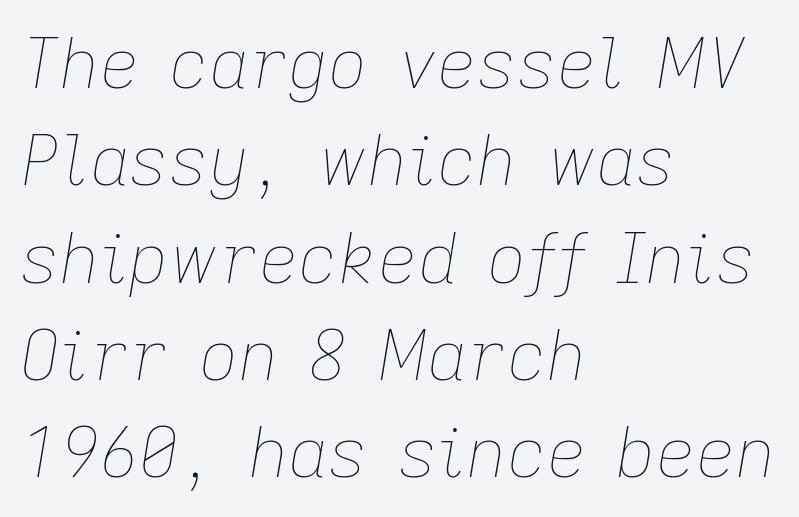
Q: Is the text bold? A: No.
Q: Is the text italic (slanted)? A: Yes, it leans right by about 9 degrees.
Q: Is the text underlined? A: No.
Q: How is the paragraph aligned? A: Left-aligned.
Q: Is the spacing between letters normal or unusually wide? A: Normal.
Q: Is the spacing between lines tight, normal or loose? A: Normal.
Q: Width (condensed, normal, or wide)? A: Normal.
Q: Stroke contrast? A: Low.
Q: x-height? A: Medium.
Q: Monospaced? A: No.
